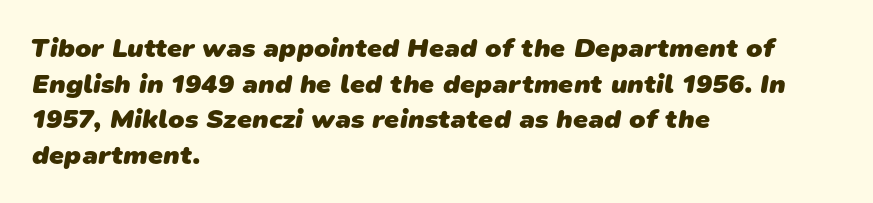
The image shows 27 px bold type; set left-aligned, normal line spacing (1.32x), normal letter spacing, not underlined.
